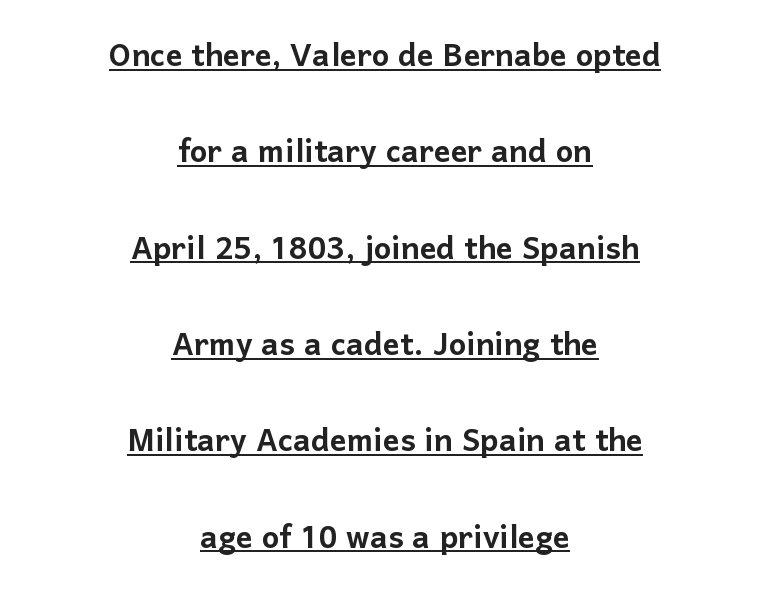
Underline: present. The rendering positions every line midway between the sides. Grotesque or geometric, the face here clearly has no serifs. The space between consecutive lines is lavish.
